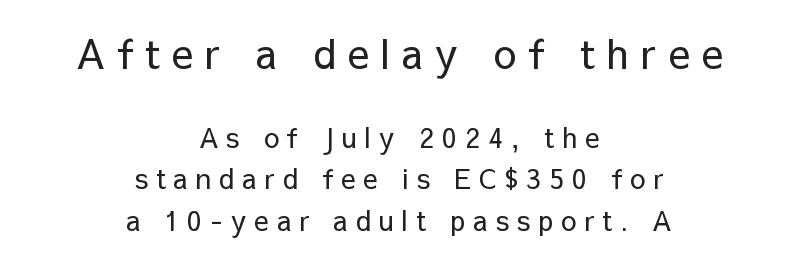
The image shows 40 px regular-weight sans-serif type, upright; set centered, normal line spacing (1.54x), unusually wide letter spacing (+0.3 em), not underlined; the first (top) block is 1.48x larger; low stroke contrast and a medium x-height.
